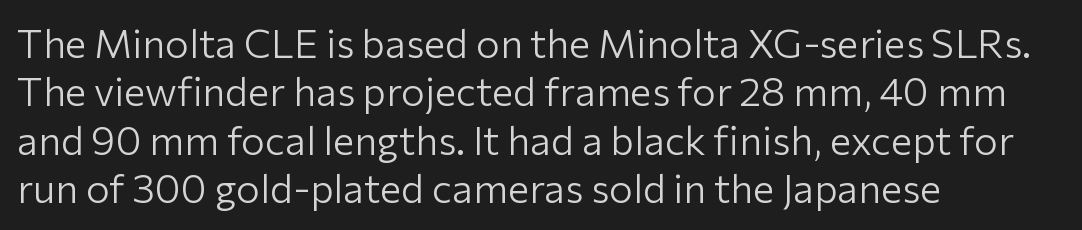
This sample uses plain, unmodified letter spacing. Varying glyph widths throughout — classic text-font behaviour. Classification — sans serif. The lettering holds an erect, upright posture throughout. The letters look calm and open, with moderate or lighter stems. The compositor pushed each line to the left boundary.
